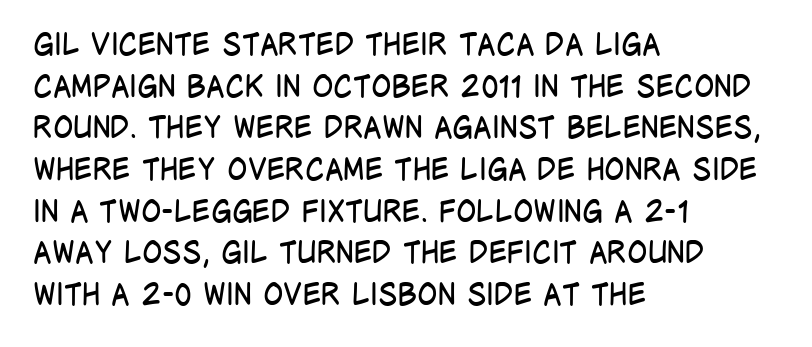
The image shows 30 px regular-weight, condensed sans-serif type, upright; set left-aligned, normal line spacing (1.39x), normal letter spacing, not underlined; low stroke contrast and a large x-height.
